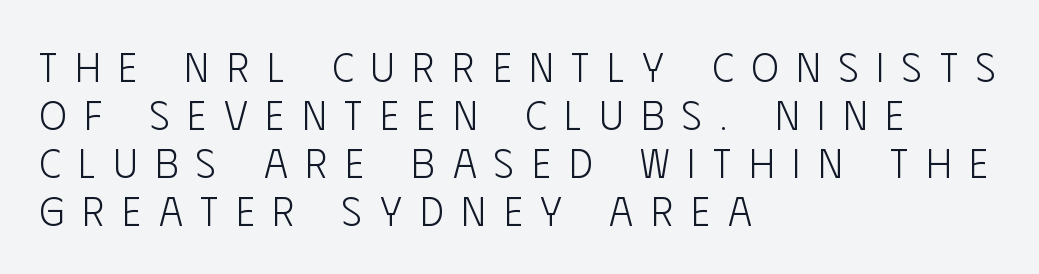
Q: Is the text bold? A: No.
Q: Is the text italic (slanted)? A: No, it is upright.
Q: Is the typeface a serif or a sans-serif typeface? A: Sans-serif.
Q: Is the text underlined? A: No.
Q: How is the paragraph aligned? A: Left-aligned.
Q: Is the spacing between letters normal or unusually wide? A: Unusually wide.
Q: Width (condensed, normal, or wide)? A: Condensed.
Q: Stroke contrast? A: Low.
Q: x-height? A: Large.
Q: Monospaced? A: No.
